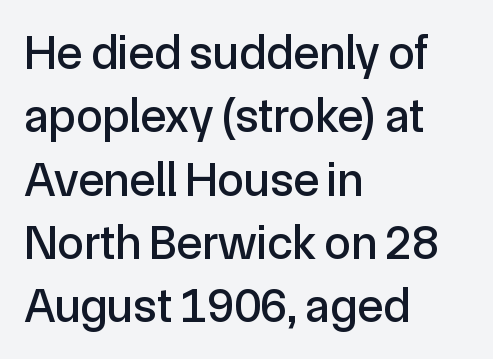
{"serif": "no", "italic": "no", "width": "normal", "x_height": "medium", "monospaced": "no", "underline": "no", "align": "left", "line_spacing": "normal", "line_spacing_ratio": 1.32, "letter_spacing": "normal", "letter_spacing_em": 0.0, "glyph_px": 48}
